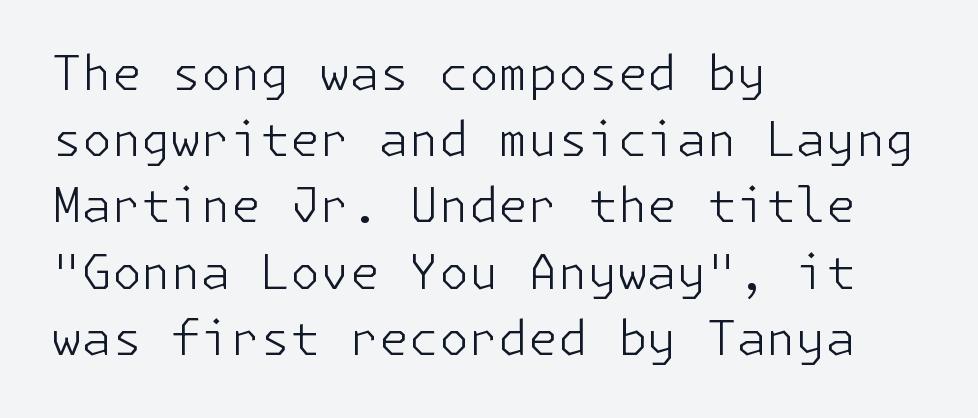
{"serif": "no", "italic": "no", "bold": "no", "weight": "light", "width": "normal", "stroke_contrast": "low", "x_height": "medium", "underline": "no", "align": "left", "line_spacing": "normal", "line_spacing_ratio": 1.38, "letter_spacing": "normal", "letter_spacing_em": 0.0, "glyph_px": 48}
